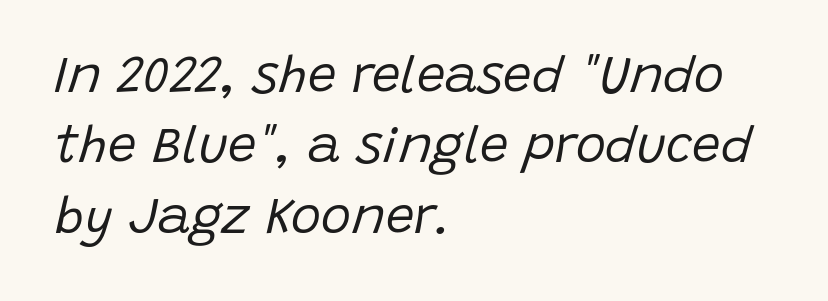
Q: Is the text bold? A: No.
Q: Is the text italic (slanted)? A: Yes, it leans right by about 15 degrees.
Q: Is the text underlined? A: No.
Q: How is the paragraph aligned? A: Left-aligned.
Q: Is the spacing between letters normal or unusually wide? A: Normal.
Q: Is the spacing between lines tight, normal or loose? A: Normal.
Q: Width (condensed, normal, or wide)? A: Normal.
Q: Stroke contrast? A: Low.
Q: x-height? A: Large.
Q: Monospaced? A: No.
